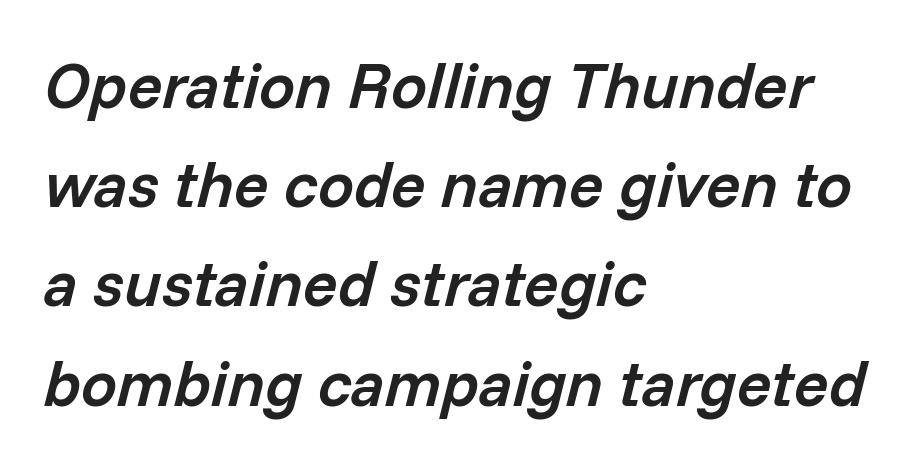
The image shows 64 px semibold type, italic (leaning right); set left-aligned, normal line spacing (1.55x), normal letter spacing, not underlined; low stroke contrast and a medium x-height.
